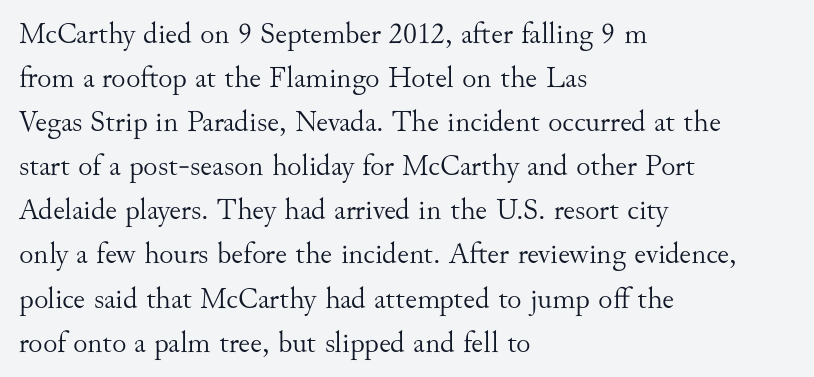
{"serif": "yes", "italic": "no", "bold": "no", "weight": "light", "width": "normal", "stroke_contrast": "medium", "x_height": "small", "monospaced": "no", "underline": "no", "align": "left", "line_spacing": "normal", "line_spacing_ratio": 1.47, "letter_spacing": "normal", "letter_spacing_em": 0.0, "glyph_px": 30}
